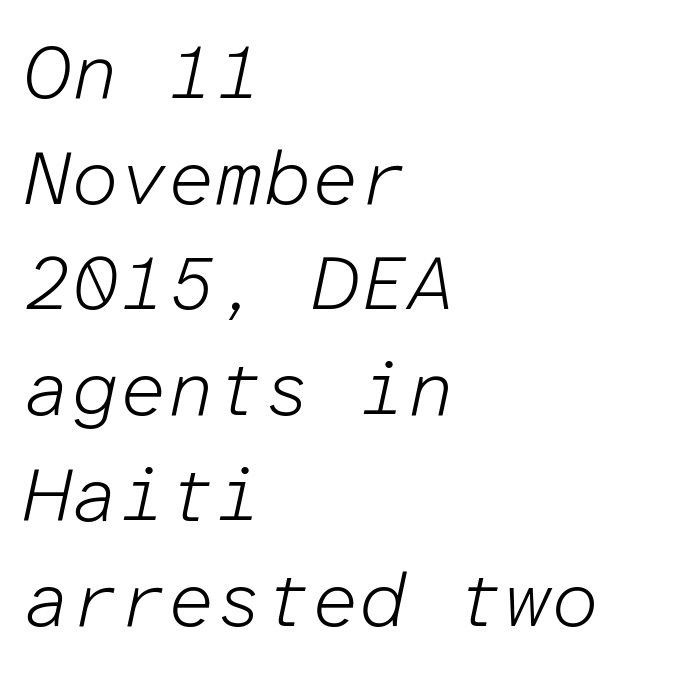
Spacing verdict: monospaced, one width for all characters. An italicized treatment has been applied to the whole sample. The rag falls on the right side of this text block. Students, observe: this is what conventionally led text looks like.
